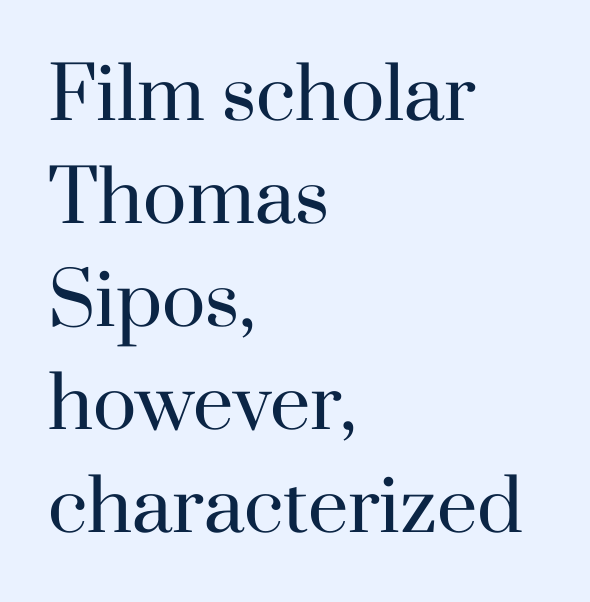
Q: Is the text bold? A: No.
Q: Is the text italic (slanted)? A: No, it is upright.
Q: Is the typeface a serif or a sans-serif typeface? A: Serif.
Q: Is the text underlined? A: No.
Q: How is the paragraph aligned? A: Left-aligned.
Q: Is the spacing between letters normal or unusually wide? A: Normal.
Q: Is the spacing between lines tight, normal or loose? A: Normal.
Q: Width (condensed, normal, or wide)? A: Normal.
Q: Stroke contrast? A: High.
Q: x-height? A: Small.
Q: Monospaced? A: No.
